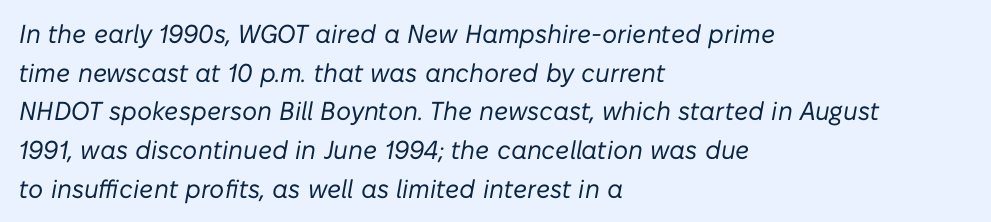
Q: Is the text bold? A: No.
Q: Is the text italic (slanted)? A: Yes, it leans right by about 10 degrees.
Q: Is the text underlined? A: No.
Q: How is the paragraph aligned? A: Left-aligned.
Q: Is the spacing between letters normal or unusually wide? A: Normal.
Q: Is the spacing between lines tight, normal or loose? A: Normal.
